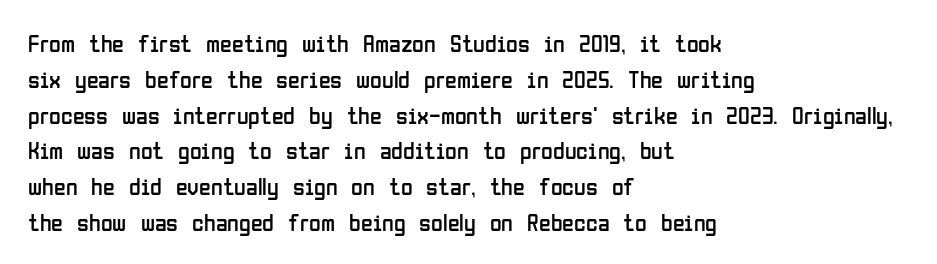
The setting favours the left margin, as ordinary paragraphs usually do. Upright lettering throughout. Letter spacing: default. No chunkiness to these letters — they're not bold.
